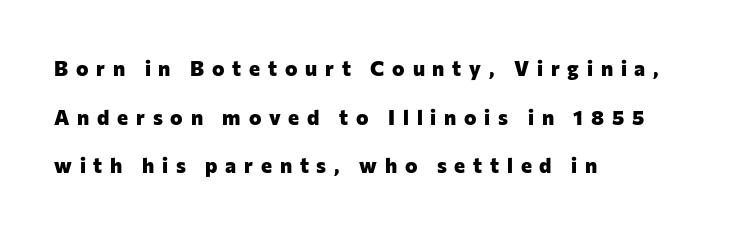
The rendering anchors every line to the left-hand side. Plenty of ink on the page — the face is bold. The rendering inserts visible extra space after every character. How would I describe the line gaps? Wide and relaxed.
